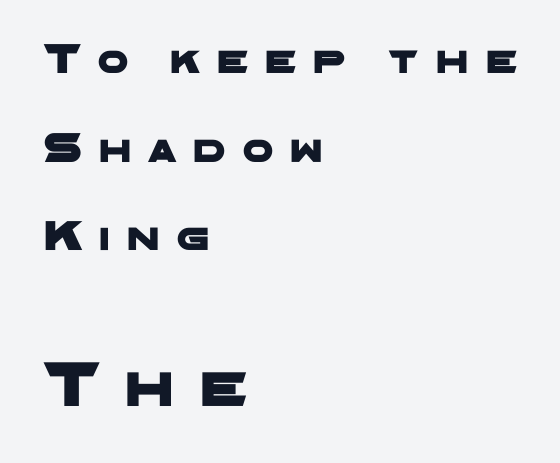
Serifs: no, the terminals of the letterforms are clean. In terms of leading, this rendering errs on the spacious side. Observe the wide spacing: letters keep a clear distance from each other. This sample has the flowing, uneven cadence of proportional lettering. Two sizes are in play, and the larger belongs to the second block. Honestly, there is no underline to notice here at all.
